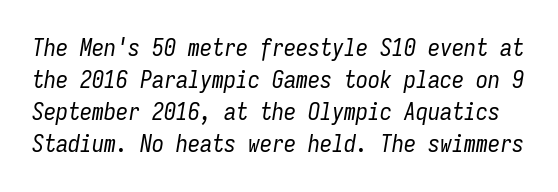
{"italic": "yes", "lean": "right", "slant_degrees": 9, "bold": "no", "underline": "no", "line_spacing": "normal", "line_spacing_ratio": 1.34, "letter_spacing": "normal", "letter_spacing_em": 0.0, "glyph_px": 24}
